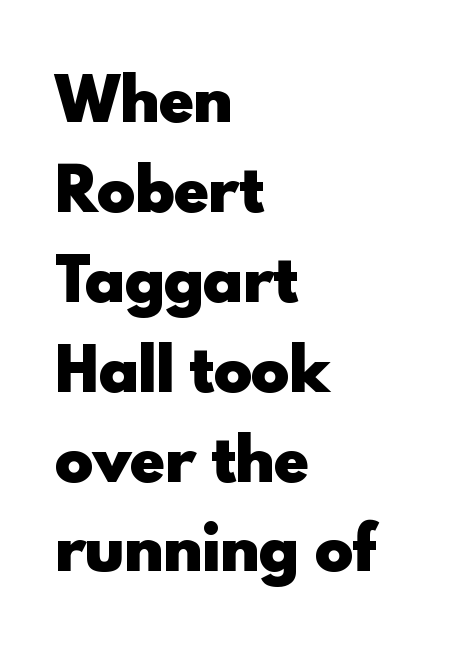
Between one letter and the next there's only the usual sliver of space. Ascenders rise straight up at ninety degrees. Note: no serifs on the glyphs. The string is rendered with underlining switched off. Each new line begins a customary step beneath the previous one. Compared with a centered layout, this one pins lines to the left instead.
